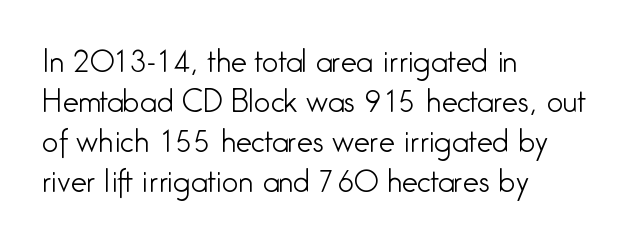
Q: Is the text bold? A: No.
Q: Is the text italic (slanted)? A: No, it is upright.
Q: Is the typeface a serif or a sans-serif typeface? A: Sans-serif.
Q: Is the text underlined? A: No.
Q: How is the paragraph aligned? A: Left-aligned.
Q: Is the spacing between letters normal or unusually wide? A: Normal.
Q: Is the spacing between lines tight, normal or loose? A: Normal.
Q: Width (condensed, normal, or wide)? A: Condensed.
Q: Stroke contrast? A: Low.
Q: x-height? A: Medium.
Q: Monospaced? A: No.
